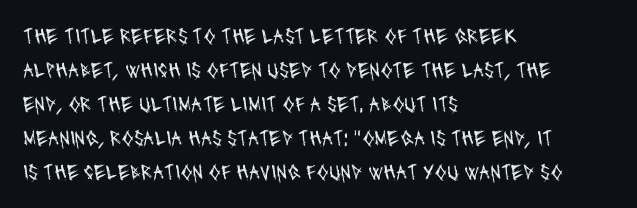
The font sits on the lighter half of the weight spectrum, regular included. Default kerning and tracking; the words read as compact shapes. The vertical gap from one line to the next is medium. Caption: multi-line text, flush left, ragged right. The glyphs are unaccompanied by any horizontal stroke below them.
